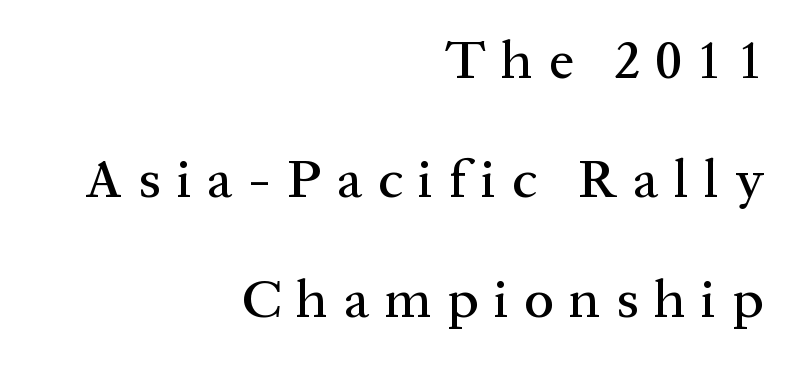
{"serif": "yes", "italic": "no", "width": "normal", "stroke_contrast": "medium", "x_height": "medium", "monospaced": "no", "underline": "no", "align": "right", "line_spacing": "loose", "line_spacing_ratio": 2.17, "letter_spacing": "wide", "letter_spacing_em": 0.28, "glyph_px": 55}
